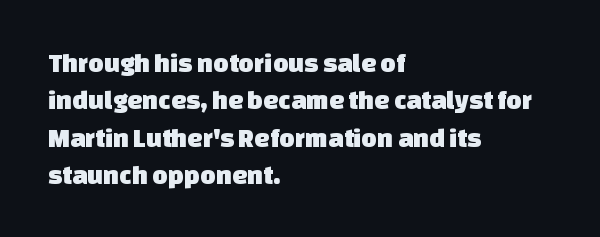
The image shows 27 px text type; set left-aligned, normal line spacing (1.38x), normal letter spacing, not underlined.
